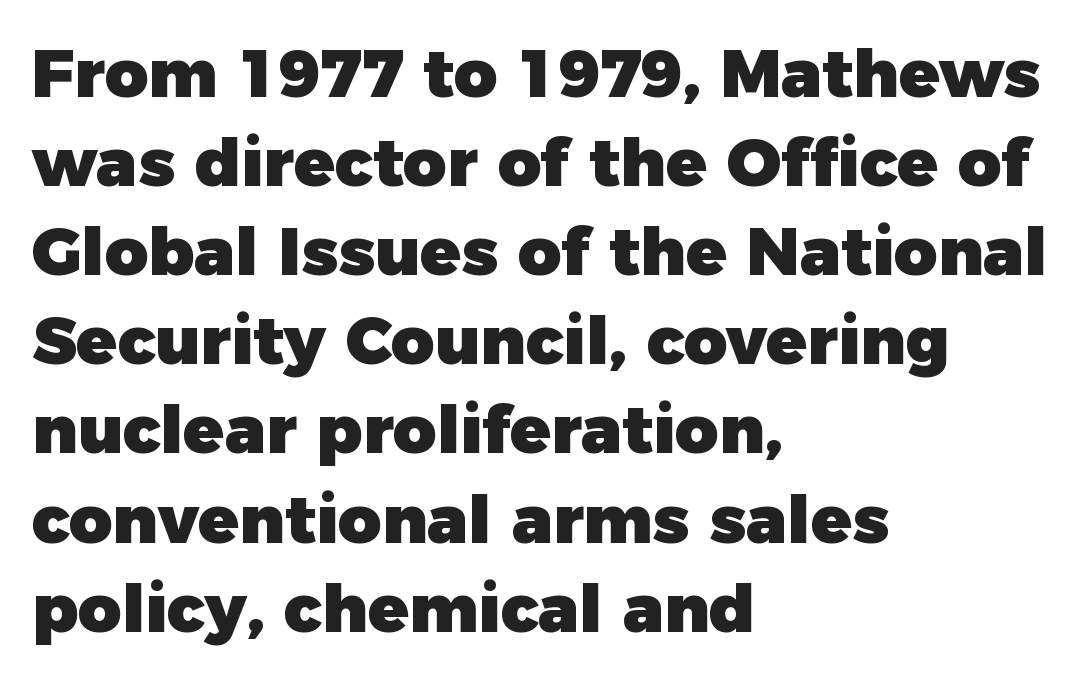
On the weight axis this lands at bold, roughly 700. The passage shown stacks its lines at a standard gap. A bare baseline throughout the passage. Vertical strokes here are truly vertical. Looks like regular typesetting: each glyph gets only the width it needs. The rendering keeps characters at their native spacing.
